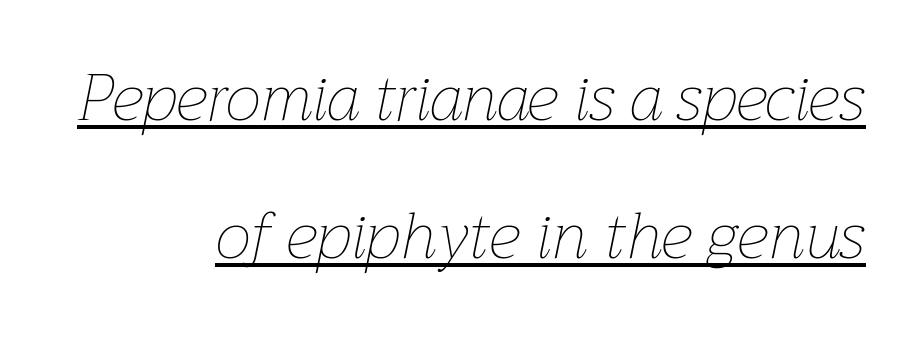
{"italic": "yes", "lean": "right", "slant_degrees": 12, "bold": "no", "weight": "thin", "width": "normal", "stroke_contrast": "low", "x_height": "medium", "monospaced": "no", "underline": "yes", "align": "right", "line_spacing": "loose", "line_spacing_ratio": 2.16, "letter_spacing": "normal", "letter_spacing_em": 0.0, "glyph_px": 64}
